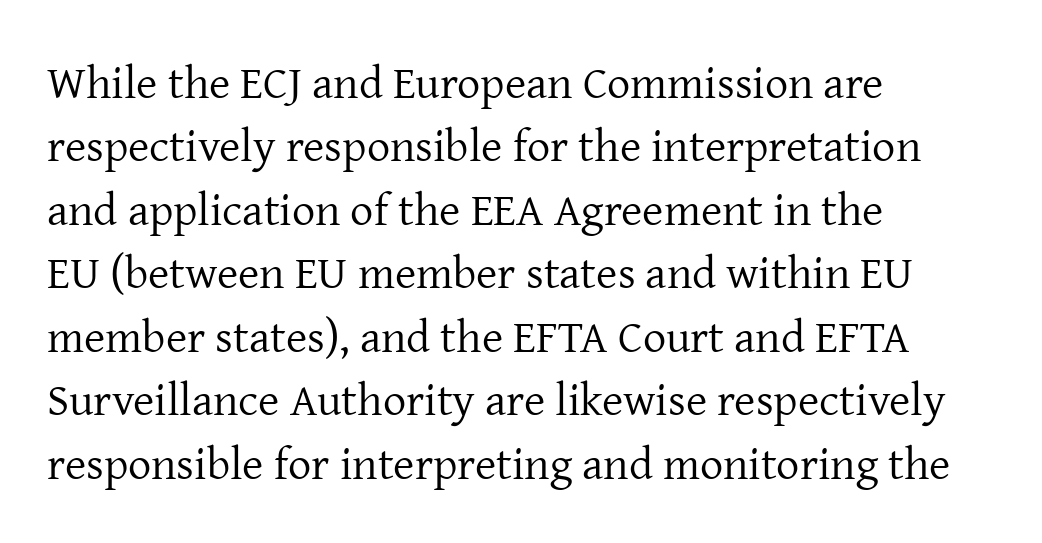
{"serif": "yes", "italic": "no", "bold": "no", "weight": "regular", "width": "normal", "stroke_contrast": "low", "x_height": "medium", "monospaced": "no", "underline": "no", "align": "left", "line_spacing": "normal", "line_spacing_ratio": 1.38, "letter_spacing": "normal", "letter_spacing_em": 0.0, "glyph_px": 46}
